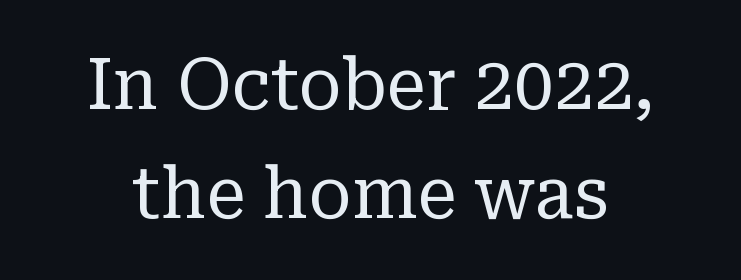
The image shows 71 px regular-weight serif type, upright; set normal line spacing (1.54x), normal letter spacing, not underlined; low stroke contrast and a medium x-height.
